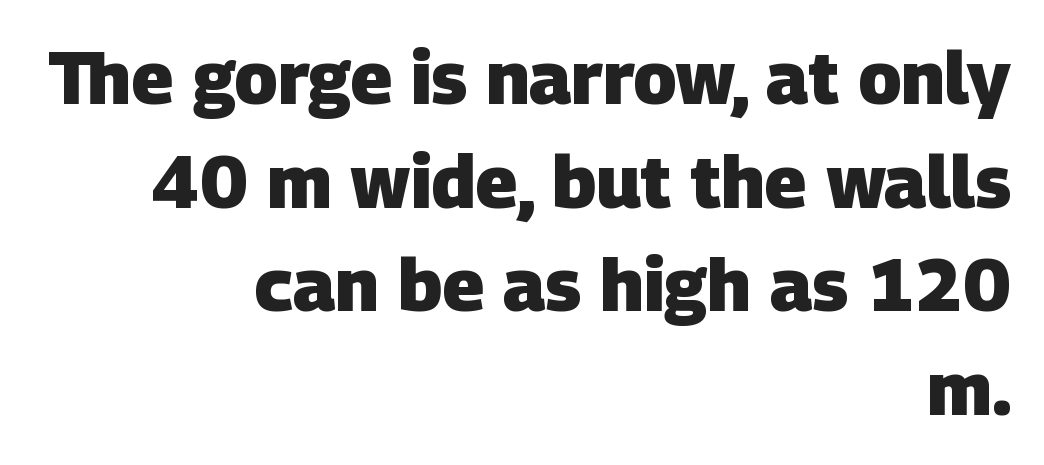
Q: Is the text bold? A: Yes.
Q: Is the typeface a serif or a sans-serif typeface? A: Sans-serif.
Q: Is the text underlined? A: No.
Q: How is the paragraph aligned? A: Right-aligned.
Q: Is the spacing between letters normal or unusually wide? A: Normal.
Q: Is the spacing between lines tight, normal or loose? A: Normal.
Q: Width (condensed, normal, or wide)? A: Normal.
Q: Stroke contrast? A: Low.
Q: x-height? A: Large.
Q: Monospaced? A: No.
